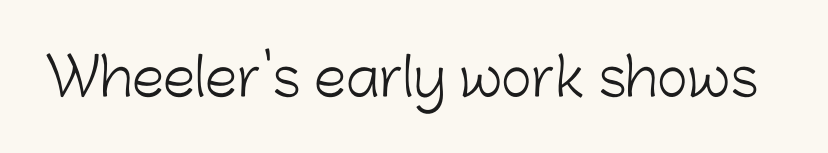
A bare baseline throughout the passage. No heavy texture on the line: the type isn't bold. The axis of the letterforms is exactly vertical. Is this a sans? Yes — the strokes have no serifs.
